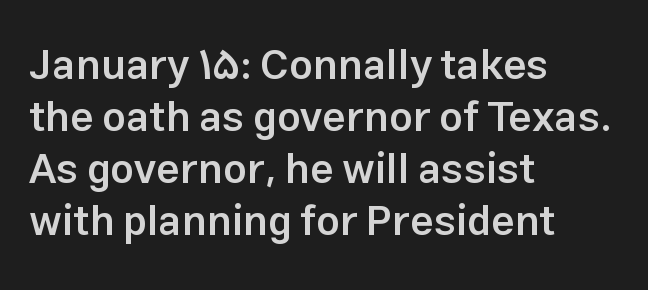
{"serif": "no", "italic": "no", "bold": "semi", "weight": "semibold", "width": "normal", "stroke_contrast": "low", "x_height": "medium", "monospaced": "no", "underline": "no", "align": "left", "line_spacing_ratio": 1.24, "letter_spacing": "normal", "letter_spacing_em": 0.0, "glyph_px": 42}
